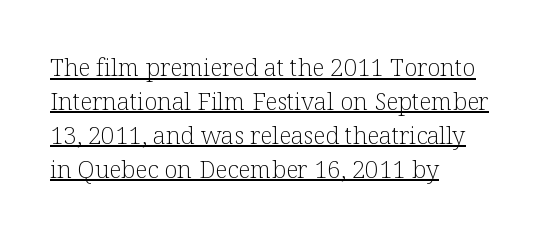
{"italic": "no", "bold": "no", "underline": "yes", "align": "left", "line_spacing": "normal", "line_spacing_ratio": 1.41, "letter_spacing": "normal", "letter_spacing_em": 0.0, "glyph_px": 24}
